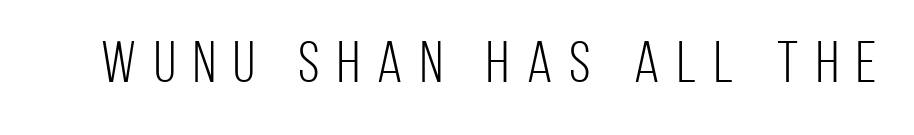
Q: Is the text bold? A: No.
Q: Is the text italic (slanted)? A: No, it is upright.
Q: Is the typeface a serif or a sans-serif typeface? A: Sans-serif.
Q: Is the text underlined? A: No.
Q: Is the spacing between letters normal or unusually wide? A: Unusually wide.
Q: Width (condensed, normal, or wide)? A: Condensed.
Q: Stroke contrast? A: Low.
Q: x-height? A: Large.
Q: Monospaced? A: No.
